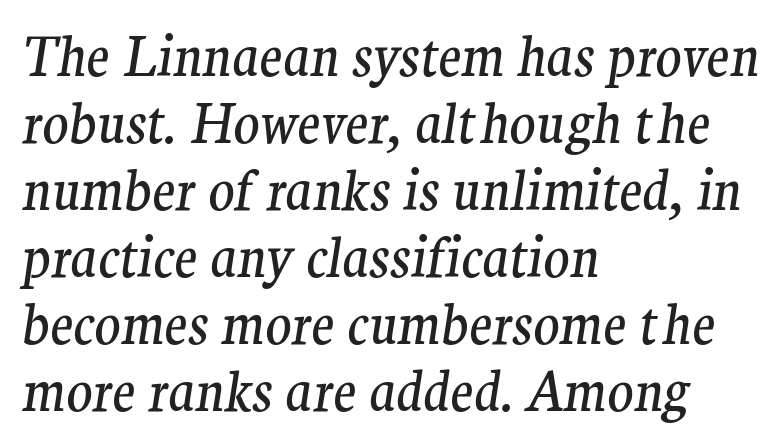
The image shows 54 px regular-weight serif type, italic (leaning right); set left-aligned, line spacing 1.24x, normal letter spacing, not underlined; medium stroke contrast and a medium x-height.
